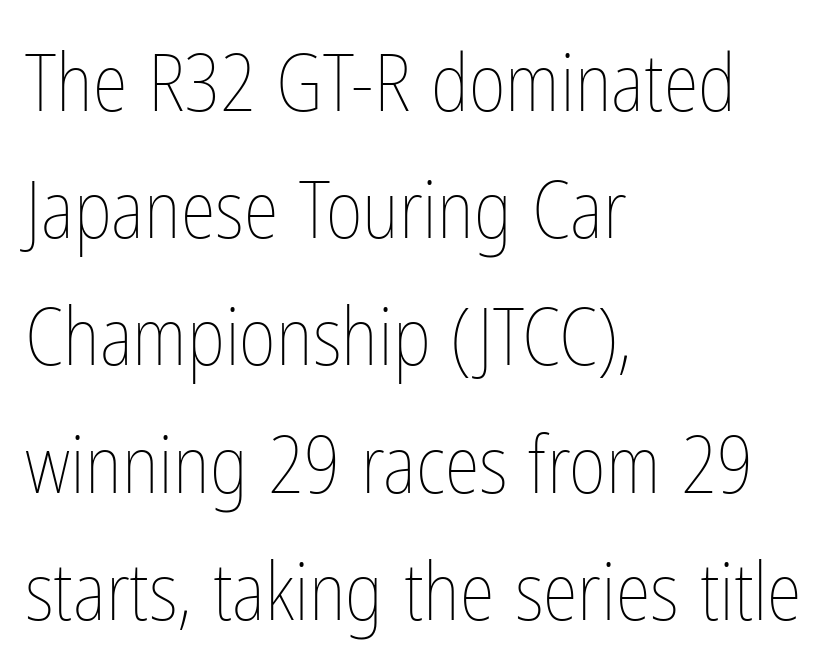
{"italic": "no", "bold": "no", "weight": "thin", "width": "condensed", "stroke_contrast": "low", "x_height": "medium", "monospaced": "no", "underline": "no", "align": "left", "line_spacing": "normal", "line_spacing_ratio": 1.59, "letter_spacing": "normal", "letter_spacing_em": 0.0, "glyph_px": 80}
